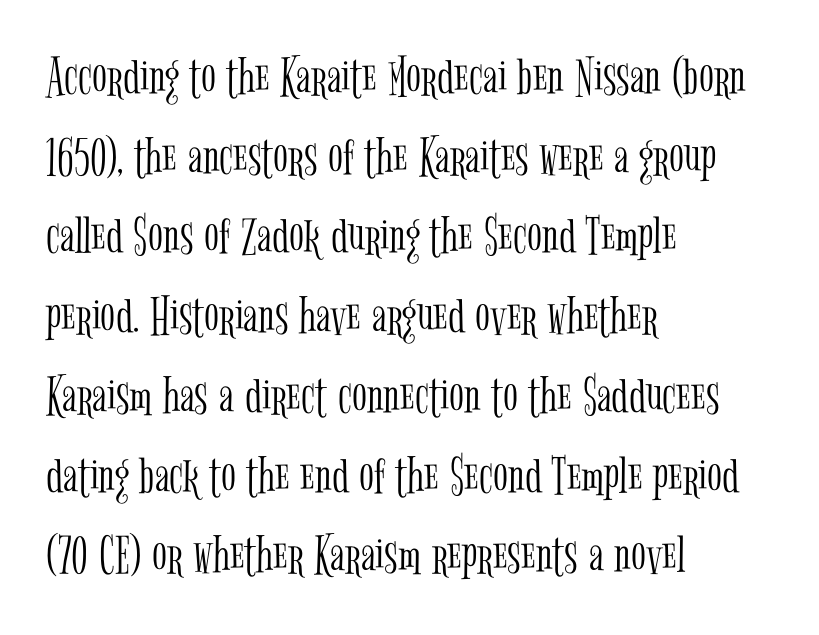
The image shows 55 px light, condensed serif type, upright; set left-aligned, normal line spacing (1.45x), normal letter spacing, not underlined; low stroke contrast and a medium x-height.
